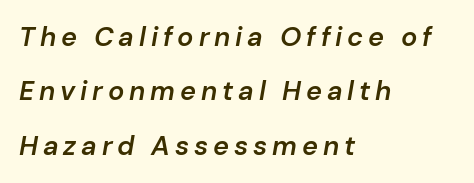
{"italic": "yes", "lean": "right", "slant_degrees": 10, "bold": "semi", "underline": "no", "align": "left", "line_spacing": "loose", "line_spacing_ratio": 2.01, "glyph_px": 27}
